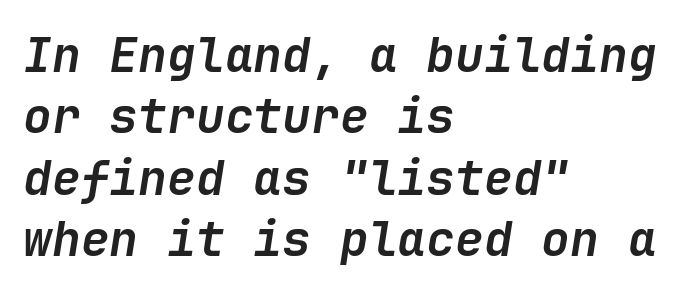
{"italic": "yes", "lean": "right", "slant_degrees": 9, "bold": "yes", "weight": "semibold", "width": "normal", "stroke_contrast": "low", "x_height": "medium", "underline": "no", "align": "left", "line_spacing": "normal", "line_spacing_ratio": 1.28, "letter_spacing": "normal", "letter_spacing_em": 0.0, "glyph_px": 48}
